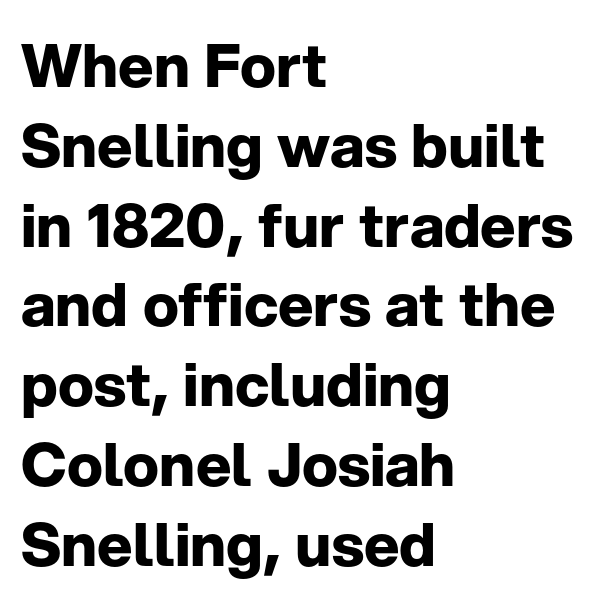
The image shows 60 px bold sans-serif type, upright; set left-aligned, normal line spacing (1.33x), normal letter spacing, not underlined; low stroke contrast and a medium x-height.
